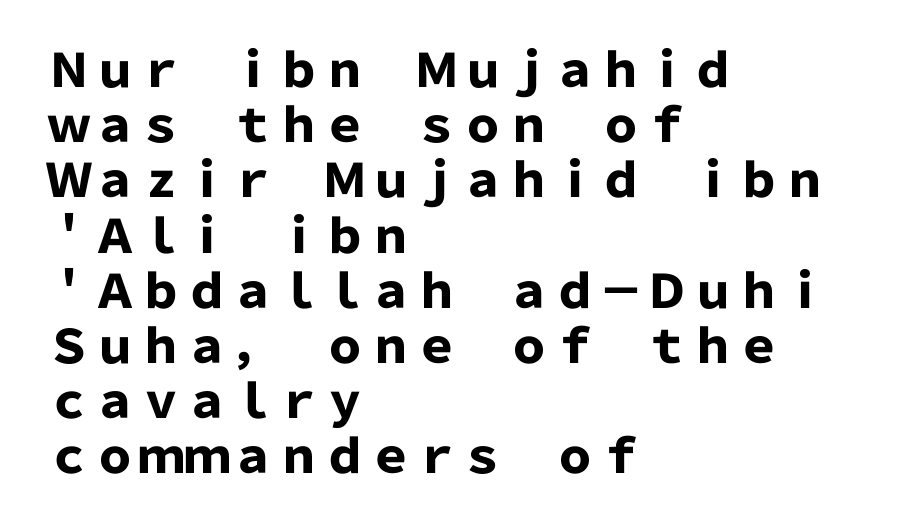
The image shows 46 px heavy sans-serif type, upright; set left-aligned, line spacing 1.2x, normal letter spacing, not underlined; low stroke contrast and a medium x-height.
